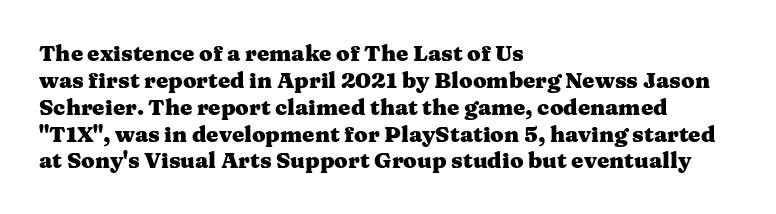
Q: Is the text bold? A: Yes.
Q: Is the text italic (slanted)? A: No, it is upright.
Q: Is the text underlined? A: No.
Q: How is the paragraph aligned? A: Left-aligned.
Q: Is the spacing between letters normal or unusually wide? A: Normal.
